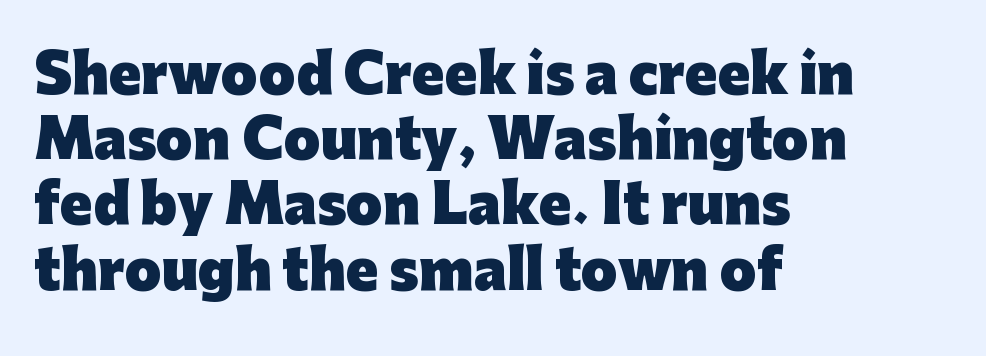
A typesetter would call this proportional, since set widths differ per character. Underlining? Definitely not there. This rendering leaves character spacing at its baseline value. Unlike italic type, these characters show no tilt at all.
